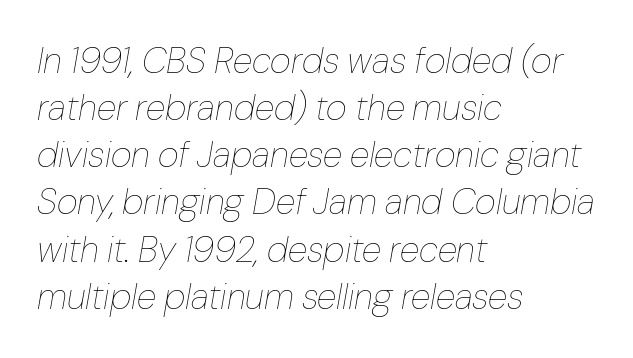
The image shows 36 px thin type, italic (leaning right); set left-aligned, normal line spacing (1.31x), normal letter spacing, not underlined; low stroke contrast and a medium x-height.
